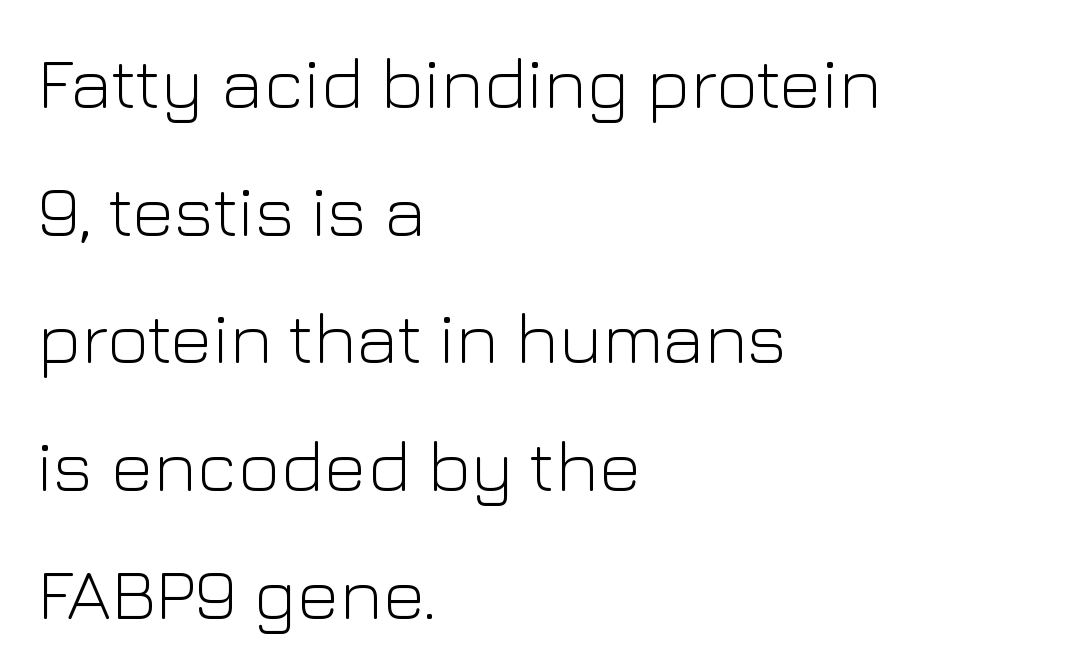
The image shows 73 px light sans-serif type, upright; set left-aligned, line spacing 1.75x, normal letter spacing, not underlined; low stroke contrast and a medium x-height.
